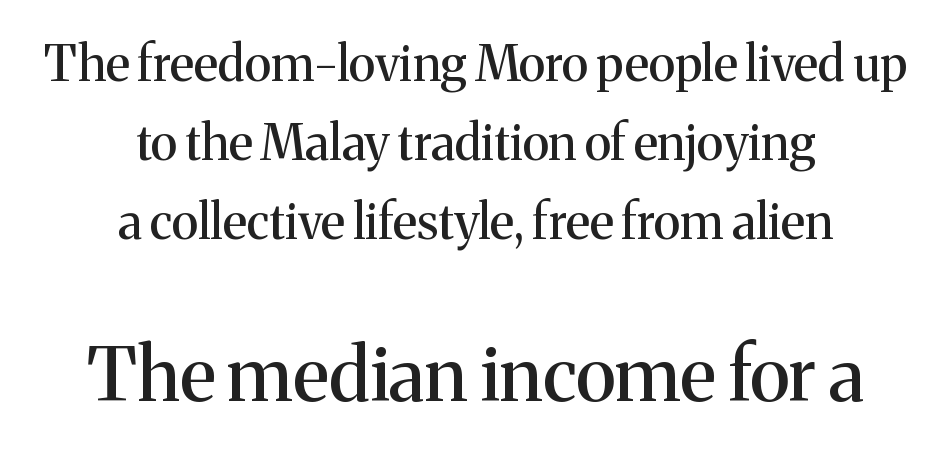
The image shows 74 px serif type, upright; set centered, normal line spacing (1.61x), normal letter spacing, not underlined; the second (bottom) block is 1.51x larger; medium stroke contrast and a medium x-height.
